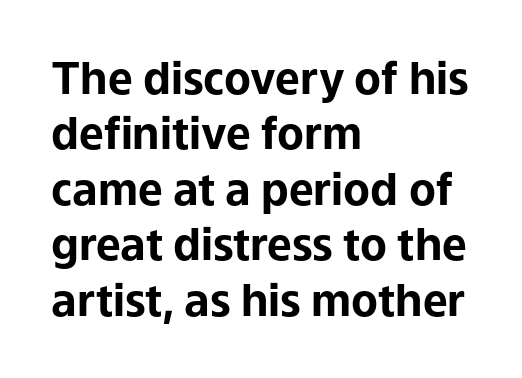
The image shows 44 px bold sans-serif type, upright; set left-aligned, normal line spacing (1.26x), normal letter spacing, not underlined; low stroke contrast and a medium x-height.
